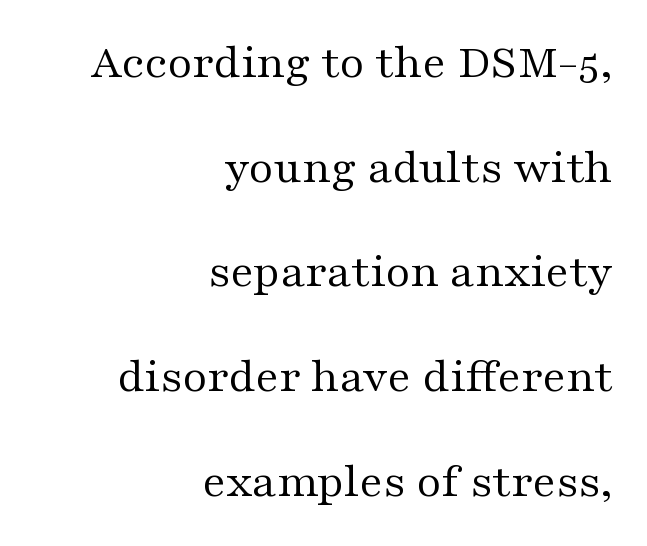
Where is the straight margin? On the right. A roman cut, with each character standing at attention. A great deal of white space separates one row of letters from the next. The letters advance in unequal steps, a hallmark of proportional type. Letter spacing: default.
